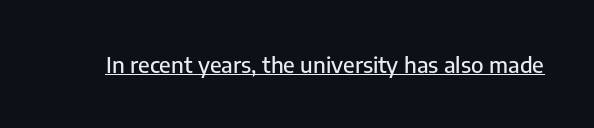
Compared with typical body copy, the letter spacing here is the same. Honestly, the underline is the first thing you notice here. No italicization has been applied; the sample stays upright.
